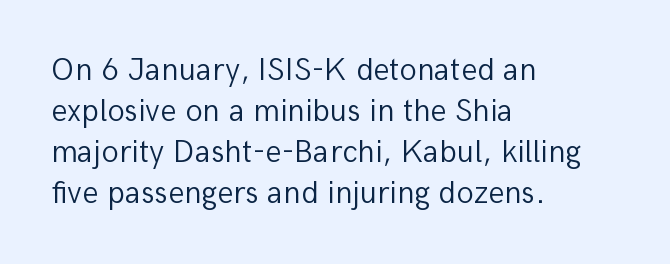
Q: Is the text bold? A: No.
Q: Is the text italic (slanted)? A: No, it is upright.
Q: Is the typeface a serif or a sans-serif typeface? A: Sans-serif.
Q: Is the text underlined? A: No.
Q: How is the paragraph aligned? A: Left-aligned.
Q: Is the spacing between letters normal or unusually wide? A: Normal.
Q: Is the spacing between lines tight, normal or loose? A: Normal.
Q: Width (condensed, normal, or wide)? A: Normal.
Q: Stroke contrast? A: Low.
Q: x-height? A: Medium.
Q: Monospaced? A: No.
